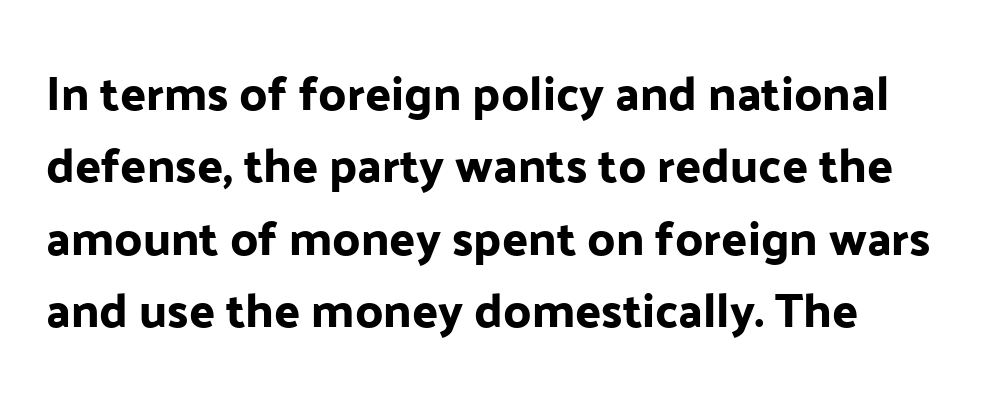
You could not count columns in this text — the font is proportionally spaced. The gap between lines stays unmarked. Students, note that the glyphs here touch the page at normal intervals. A typesetter would label this face a sans. Whoever set this chose a conventional vertical rhythm.
